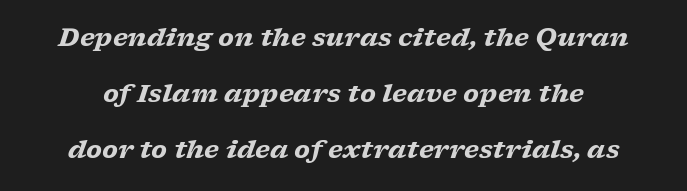
Q: Is the text bold? A: Yes.
Q: Is the text italic (slanted)? A: Yes, it leans right by about 17 degrees.
Q: Is the text underlined? A: No.
Q: Is the spacing between letters normal or unusually wide? A: Normal.
Q: Is the spacing between lines tight, normal or loose? A: Loose.
